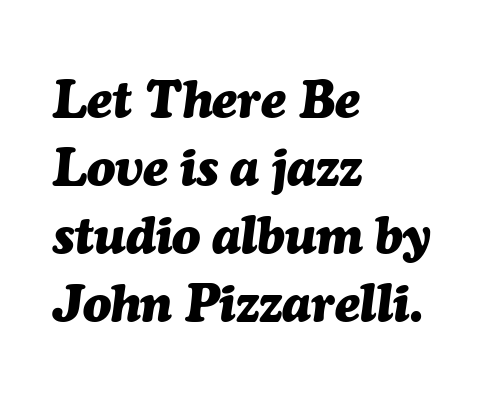
Q: Is the text bold? A: Yes.
Q: Is the text italic (slanted)? A: Yes, it leans right by about 7 degrees.
Q: Is the text underlined? A: No.
Q: How is the paragraph aligned? A: Left-aligned.
Q: Is the spacing between letters normal or unusually wide? A: Normal.
Q: Is the spacing between lines tight, normal or loose? A: Normal.
Q: Width (condensed, normal, or wide)? A: Normal.
Q: Stroke contrast? A: Medium.
Q: x-height? A: Medium.
Q: Monospaced? A: No.
